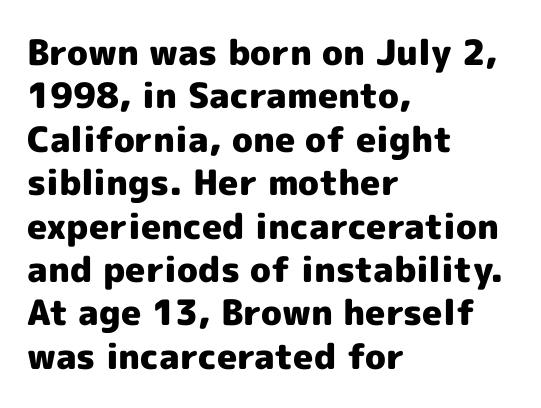
Q: Is the text bold? A: Yes.
Q: Is the text italic (slanted)? A: No, it is upright.
Q: Is the typeface a serif or a sans-serif typeface? A: Sans-serif.
Q: Is the text underlined? A: No.
Q: How is the paragraph aligned? A: Left-aligned.
Q: Is the spacing between letters normal or unusually wide? A: Normal.
Q: Width (condensed, normal, or wide)? A: Normal.
Q: x-height? A: Medium.
Q: Monospaced? A: No.
